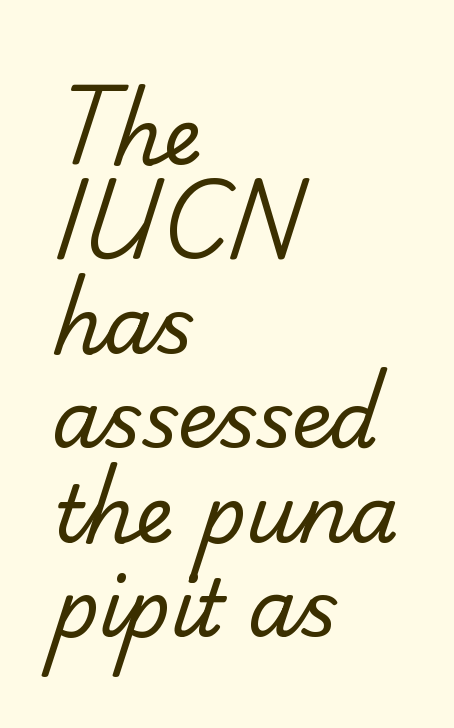
These lines stack with their left ends in a neat column. Nope, no serifs anywhere on these letters. The specimen omits any rule beneath the text block's lines. Each letter keeps its own natural width here, so spacing adapts to shape. You could call the tracking neutral — neither tight nor loose. Is the stroke heavy? The answer is a plain regular-or-lighter.
